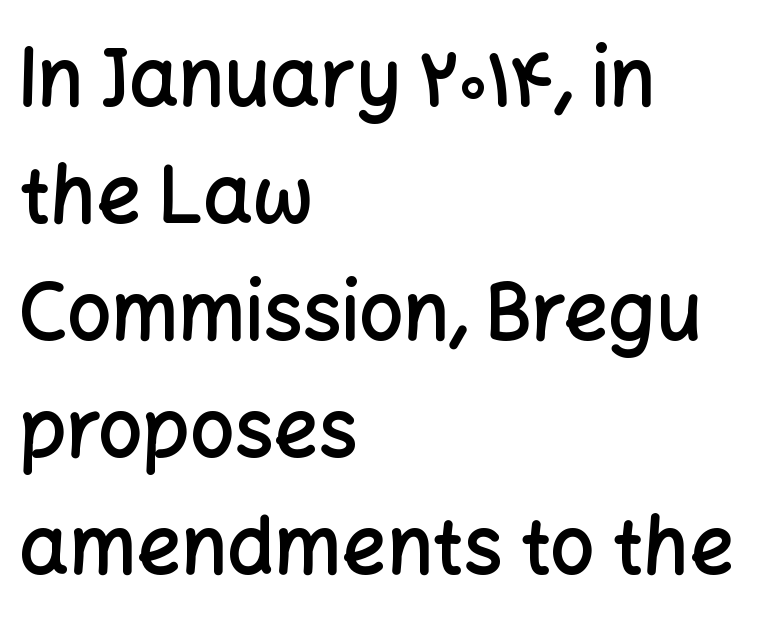
{"serif": "no", "italic": "no", "bold": "semi", "weight": "semibold", "width": "normal", "stroke_contrast": "low", "x_height": "medium", "monospaced": "no", "underline": "no", "align": "left", "line_spacing": "normal", "line_spacing_ratio": 1.5, "letter_spacing": "normal", "letter_spacing_em": 0.0, "glyph_px": 78}
